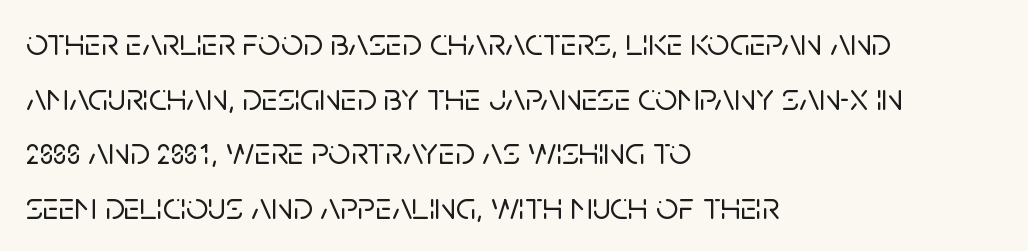
Nobody touched the tracking dial on this one. Does the type have serifs? No, each stem ends abruptly. Descender tails drop into unmarked territory. Is this a fixed-width face? No — the glyphs have proportional, varying widths. This is the regular roman posture of the typeface. What's the leading like? Ordinary, nothing unusual.
